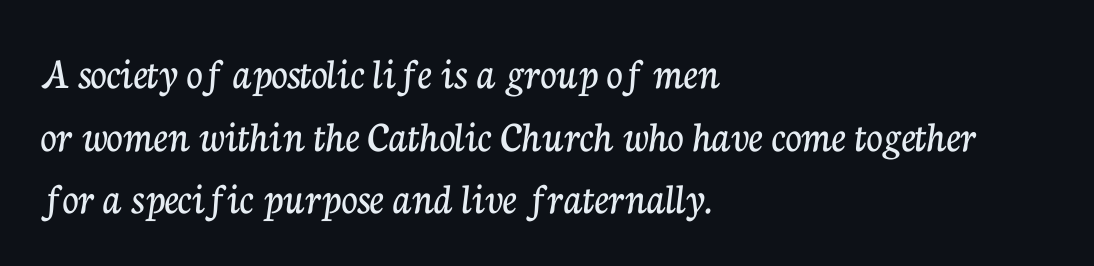
{"serif": "yes", "width": "normal", "stroke_contrast": "low", "x_height": "medium", "monospaced": "no", "underline": "no", "align": "left", "line_spacing": "normal", "line_spacing_ratio": 1.39, "letter_spacing": "normal", "letter_spacing_em": 0.0, "glyph_px": 45}
